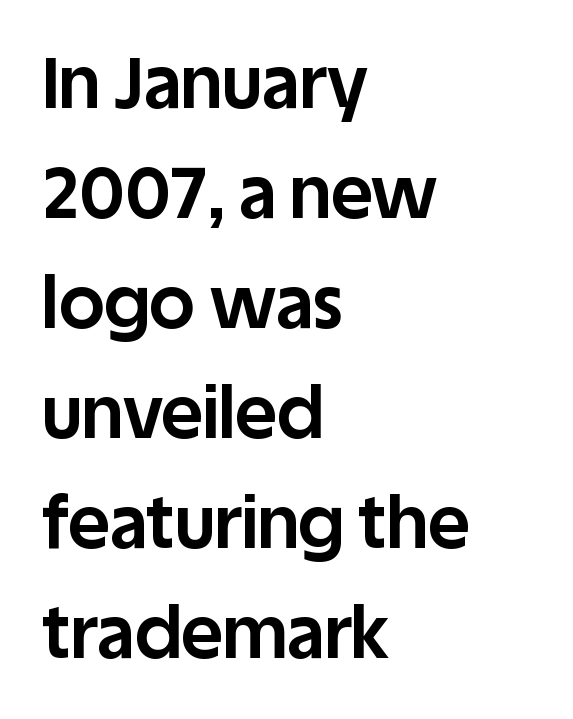
Characters remain perfectly vertical along every line. A typesetter would call this proportional, since set widths differ per character. Check the space under the baseline: it is left empty. Visually the block forms a straight wall on the left and a jagged coastline on the right. Serifs: no, the terminals of the letterforms are clean.
